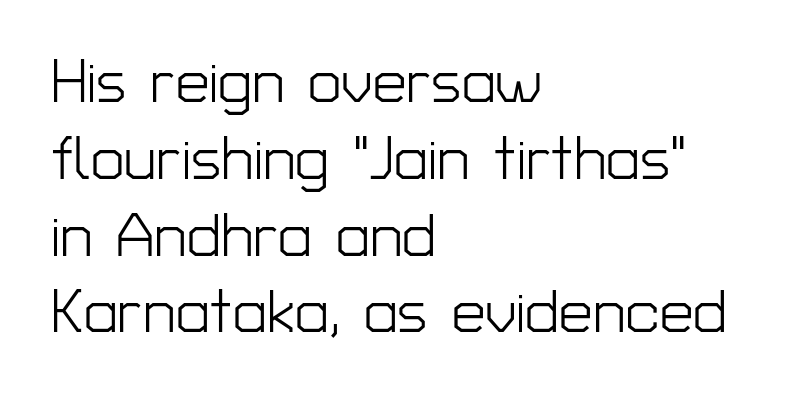
The image shows 60 px light sans-serif type, upright; set left-aligned, normal line spacing (1.28x), normal letter spacing, not underlined; low stroke contrast and a medium x-height.
